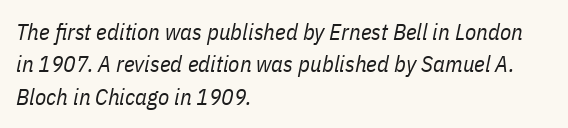
Q: Is the text bold? A: No.
Q: Is the text italic (slanted)? A: Yes, it leans right by about 11 degrees.
Q: Is the text underlined? A: No.
Q: How is the paragraph aligned? A: Left-aligned.
Q: Is the spacing between letters normal or unusually wide? A: Normal.
Q: Is the spacing between lines tight, normal or loose? A: Normal.
